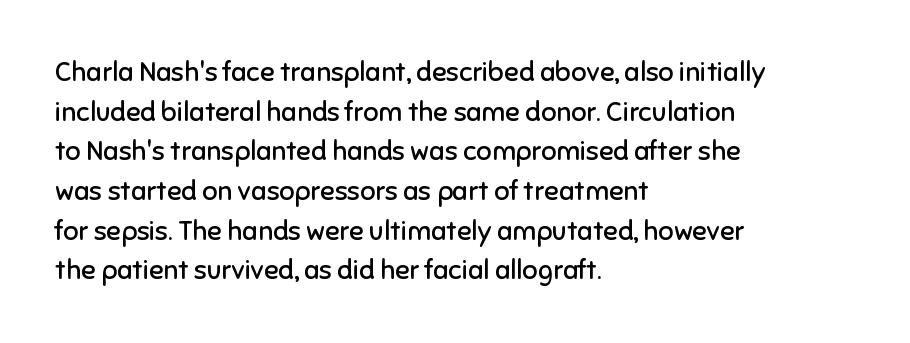
Notice how descenders clear the ascenders below comfortably — that's standard leading. Inter-character spacing is left at the font's built-in metrics. Bare-footed words on every line. The strokes are not fattened; the text isn't bold. A student would call this left alignment; a typographer would say flush left, rag right.
